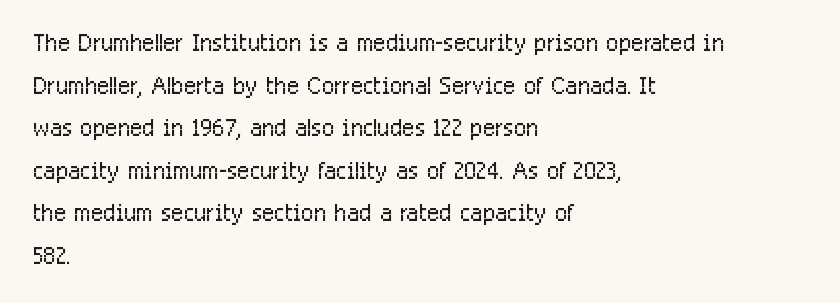
Q: Is the text bold? A: No.
Q: Is the text italic (slanted)? A: No, it is upright.
Q: Is the typeface a serif or a sans-serif typeface? A: Sans-serif.
Q: Is the text underlined? A: No.
Q: How is the paragraph aligned? A: Left-aligned.
Q: Is the spacing between letters normal or unusually wide? A: Normal.
Q: Is the spacing between lines tight, normal or loose? A: Normal.
Q: Width (condensed, normal, or wide)? A: Condensed.
Q: Stroke contrast? A: Low.
Q: x-height? A: Medium.
Q: Monospaced? A: No.
